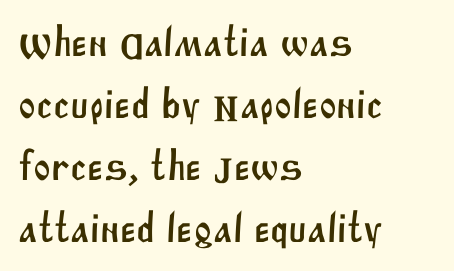
Q: Is the typeface a serif or a sans-serif typeface? A: Sans-serif.
Q: Is the text underlined? A: No.
Q: How is the paragraph aligned? A: Left-aligned.
Q: Is the spacing between letters normal or unusually wide? A: Normal.
Q: Is the spacing between lines tight, normal or loose? A: Normal.
Q: Width (condensed, normal, or wide)? A: Normal.
Q: Stroke contrast? A: Medium.
Q: x-height? A: Large.
Q: Monospaced? A: No.
